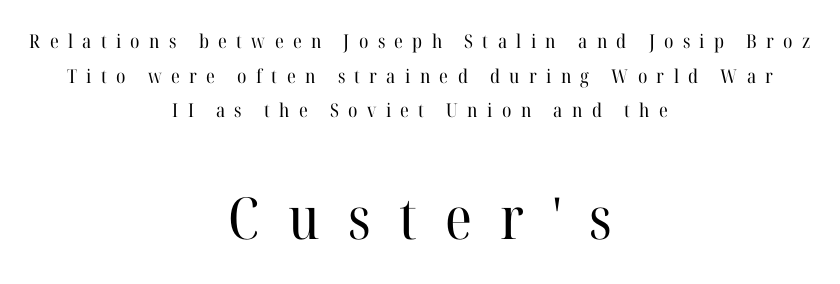
{"serif": "yes", "italic": "no", "bold": "no", "weight": "regular", "width": "normal", "stroke_contrast": "high", "x_height": "medium", "monospaced": "no", "underline": "no", "align": "center", "line_spacing_ratio": 1.82, "letter_spacing": "wide", "letter_spacing_em": 0.49, "larger_block": "second", "size_ratio": 3.05, "glyph_px": 58}
